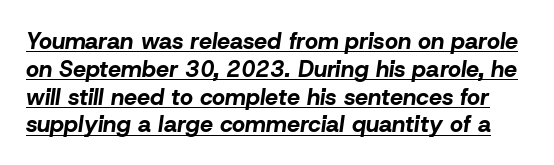
Q: Is the text bold? A: Yes.
Q: Is the text italic (slanted)? A: Yes, it leans right by about 8 degrees.
Q: Is the text underlined? A: Yes.
Q: Is the spacing between letters normal or unusually wide? A: Normal.
